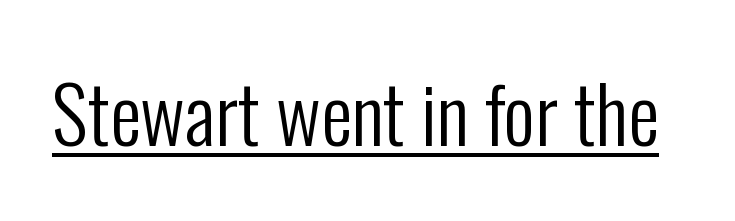
The image shows 78 px regular-weight, condensed sans-serif type, upright; set normal letter spacing, underlined; low stroke contrast and a medium x-height.
